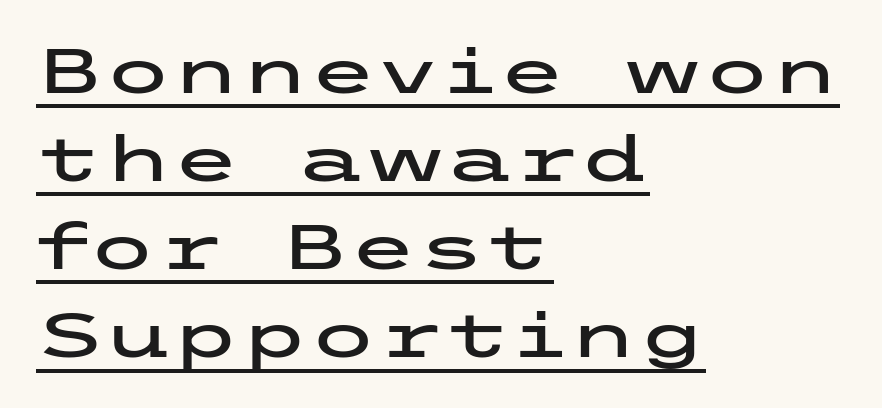
{"serif": "no", "italic": "no", "width": "wide", "stroke_contrast": "low", "x_height": "medium", "underline": "yes", "align": "left", "line_spacing": "normal", "line_spacing_ratio": 1.42, "letter_spacing": "normal", "letter_spacing_em": 0.0, "glyph_px": 62}
